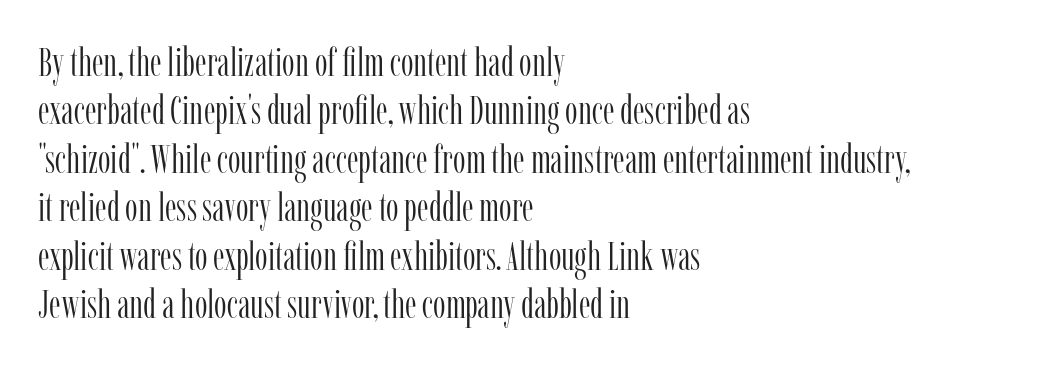
Type style note: has serifs. Character widths vary here, with narrow letters taking less room than wide ones. Every stem runs plumb, perpendicular to the baseline. Notice how the passage keeps a crisp vertical edge on the left only.
